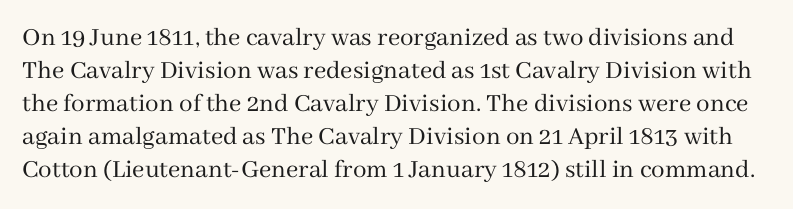
The letters stand upright; this is a roman face. Stroke thickness stays within the range of a standard reading face or lighter. Letter spacing: default. Letters rest on an invisible, unmarked baseline.
